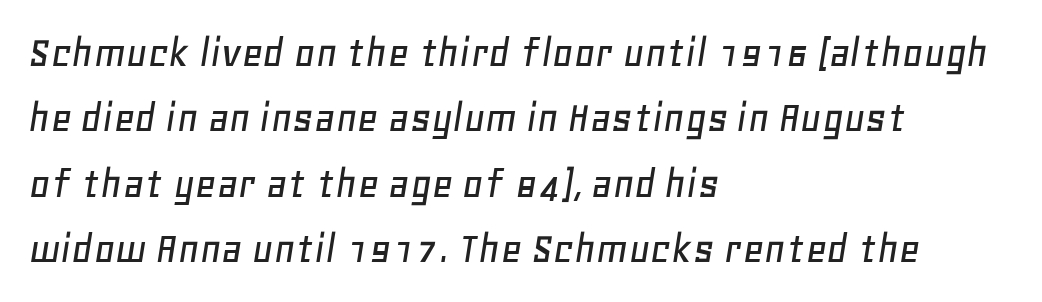
{"italic": "yes", "lean": "right", "slant_degrees": 11, "width": "normal", "stroke_contrast": "low", "x_height": "large", "monospaced": "no", "underline": "no", "align": "left", "line_spacing": "normal", "line_spacing_ratio": 1.42, "letter_spacing": "normal", "letter_spacing_em": 0.0, "glyph_px": 46}
